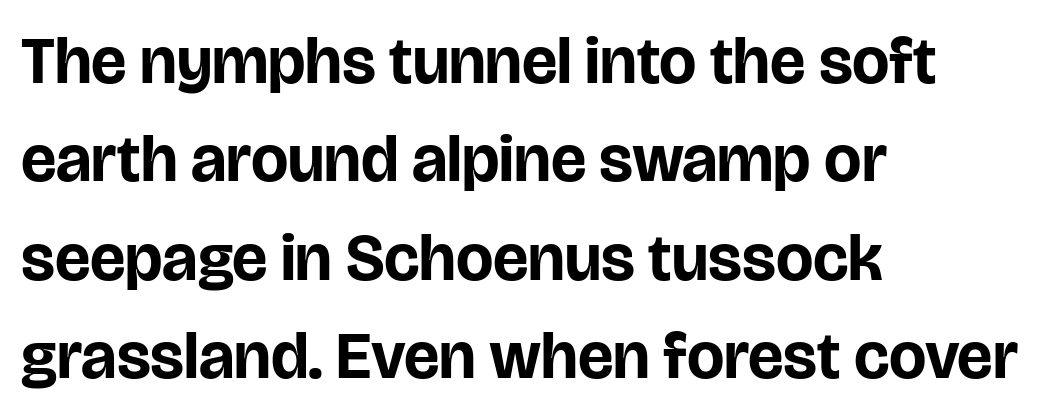
The image shows 66 px bold sans-serif type, upright; set left-aligned, normal line spacing (1.49x), normal letter spacing, not underlined; low stroke contrast and a large x-height.
